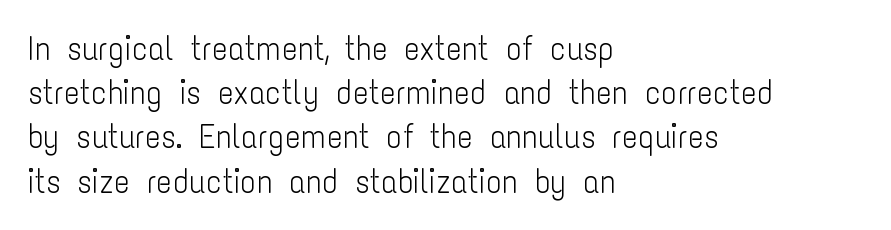
This rendering features lettering with no underline. Baseline-to-baseline distance is the conventional proportion of letter height. You can tell from the bare stems that sans-serif type was used. Counters stay open thanks to moderate or lighter strokes.
